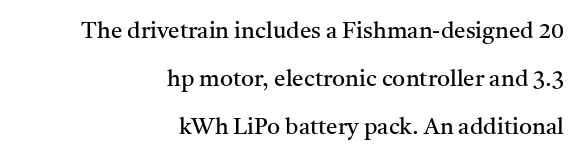
Q: Is the text bold? A: No.
Q: Is the text italic (slanted)? A: No, it is upright.
Q: Is the text underlined? A: No.
Q: How is the paragraph aligned? A: Right-aligned.
Q: Is the spacing between letters normal or unusually wide? A: Normal.
Q: Is the spacing between lines tight, normal or loose? A: Loose.
